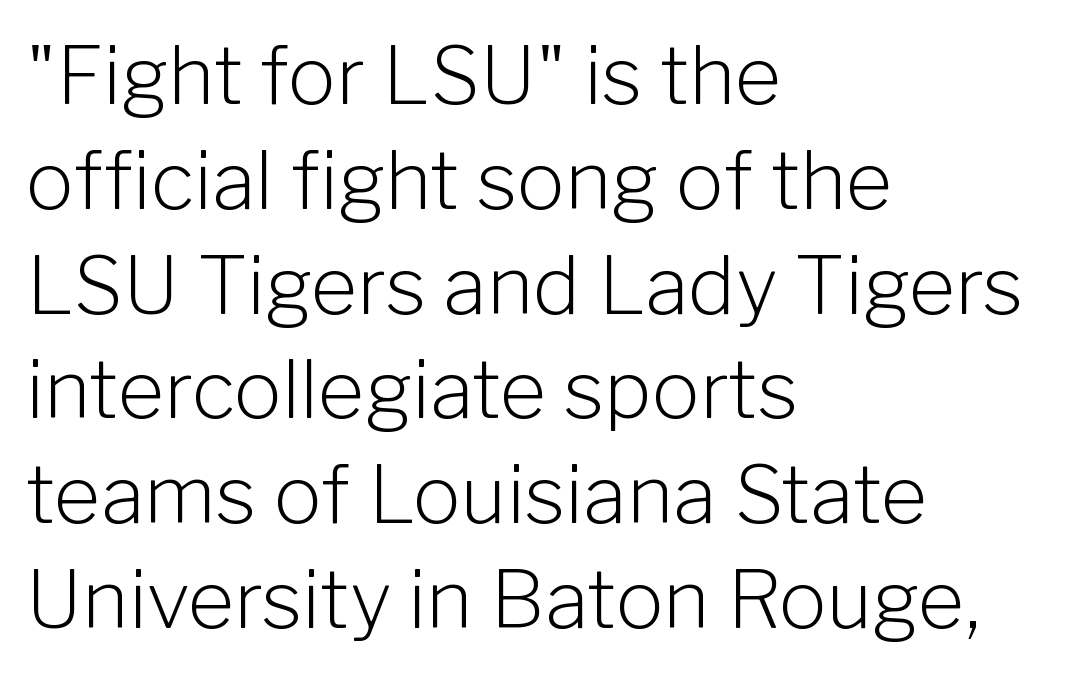
{"serif": "no", "italic": "no", "bold": "no", "weight": "light", "width": "normal", "stroke_contrast": "low", "x_height": "medium", "monospaced": "no", "underline": "no", "align": "left", "line_spacing": "normal", "line_spacing_ratio": 1.31, "letter_spacing": "normal", "letter_spacing_em": 0.0, "glyph_px": 80}
